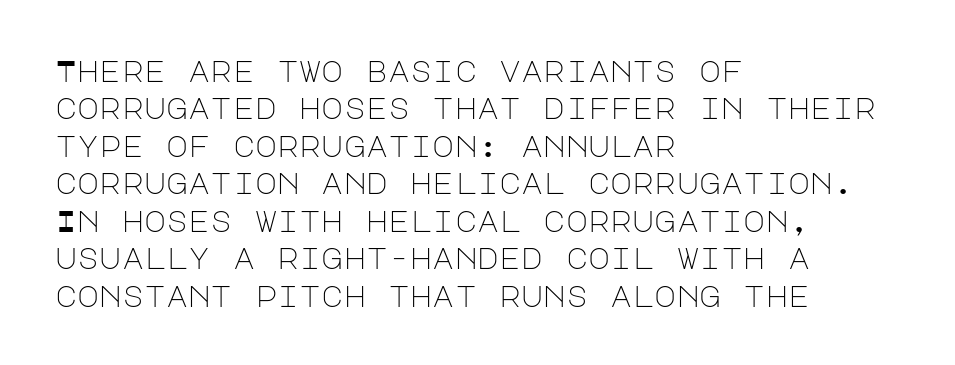
{"serif": "no", "italic": "no", "bold": "no", "weight": "light", "width": "normal", "stroke_contrast": "low", "x_height": "large", "underline": "no", "align": "left", "line_spacing": "normal", "line_spacing_ratio": 1.25, "letter_spacing": "normal", "letter_spacing_em": 0.0, "glyph_px": 30}
